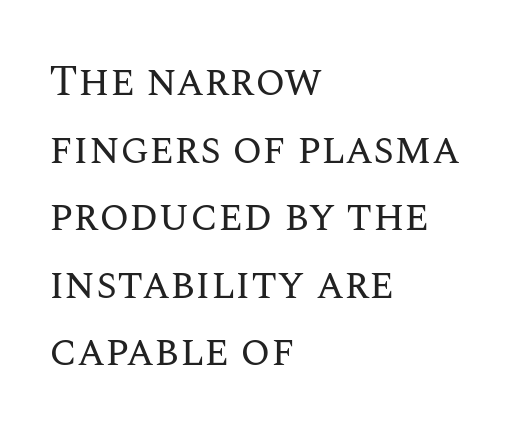
Looks like regular typesetting: each glyph gets only the width it needs. Vertical strokes here are truly vertical. Short note: letters normally spaced. The foot of each line stays bare and open. Weight: not bold — regular or lighter. These lines stack with their left ends in a neat column.
